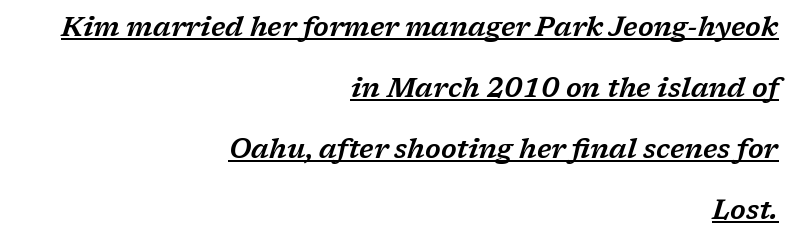
{"italic": "yes", "lean": "right", "slant_degrees": 17, "underline": "yes", "align": "right", "line_spacing": "loose", "line_spacing_ratio": 2.26, "letter_spacing": "normal", "letter_spacing_em": 0.0, "glyph_px": 27}
